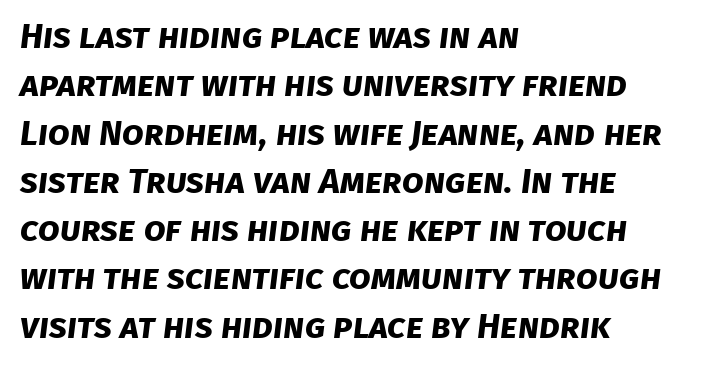
Unmarked baselines from the first word to the last. How heavy is the stroke? Heavy — this is a bold. Think of a printed novel: that variable character pitch is what you see here. Serifs: no, the terminals of the letterforms are clean.
